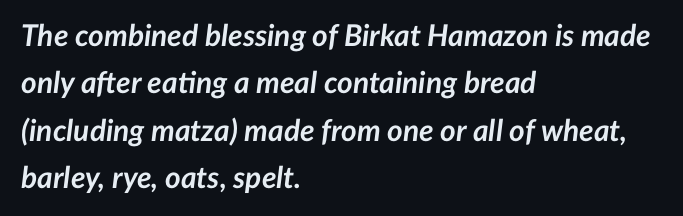
The image shows 30 px semibold type, italic (leaning right); set left-aligned, normal line spacing (1.58x), normal letter spacing, not underlined; low stroke contrast and a medium x-height.
